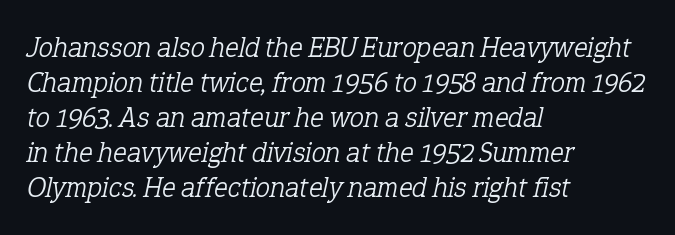
The image shows 29 px light serif type, italic (leaning right); set left-aligned, line spacing 1.21x, normal letter spacing, not underlined; low stroke contrast and a medium x-height.
